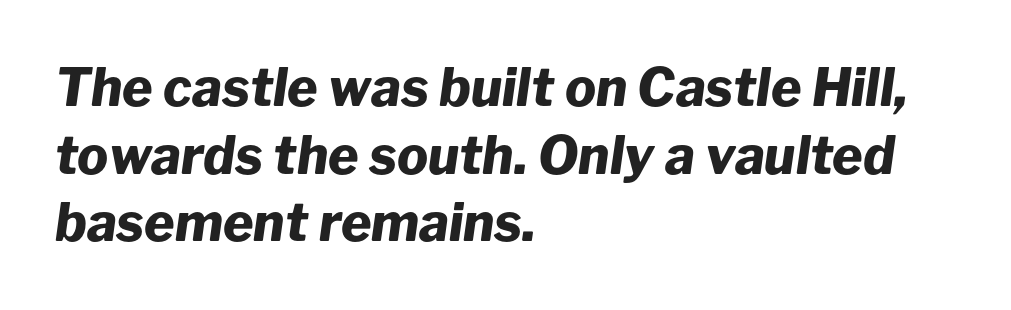
Q: Is the text bold? A: Yes.
Q: Is the text italic (slanted)? A: Yes, it leans right by about 8 degrees.
Q: Is the text underlined? A: No.
Q: How is the paragraph aligned? A: Left-aligned.
Q: Is the spacing between letters normal or unusually wide? A: Normal.
Q: Is the spacing between lines tight, normal or loose? A: Normal.
Q: Width (condensed, normal, or wide)? A: Normal.
Q: Stroke contrast? A: Low.
Q: x-height? A: Medium.
Q: Monospaced? A: No.
